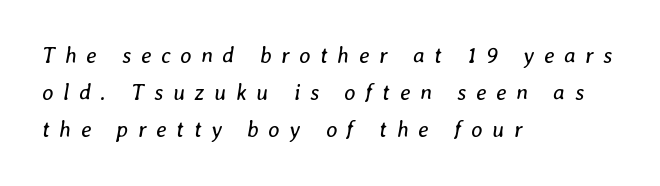
Q: Is the text bold? A: No.
Q: Is the text italic (slanted)? A: Yes, it leans right by about 8 degrees.
Q: Is the text underlined? A: No.
Q: How is the paragraph aligned? A: Left-aligned.
Q: Is the spacing between letters normal or unusually wide? A: Unusually wide.
Q: Is the spacing between lines tight, normal or loose? A: Normal.
